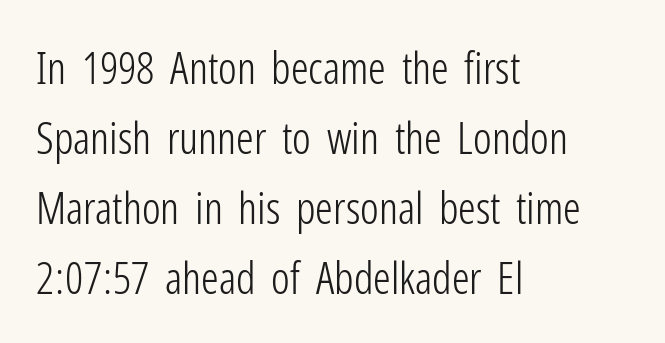
{"serif": "no", "italic": "no", "bold": "no", "weight": "light", "width": "condensed", "stroke_contrast": "low", "x_height": "medium", "monospaced": "no", "underline": "no", "align": "left", "line_spacing": "normal", "line_spacing_ratio": 1.59, "letter_spacing": "normal", "letter_spacing_em": 0.0, "glyph_px": 44}
